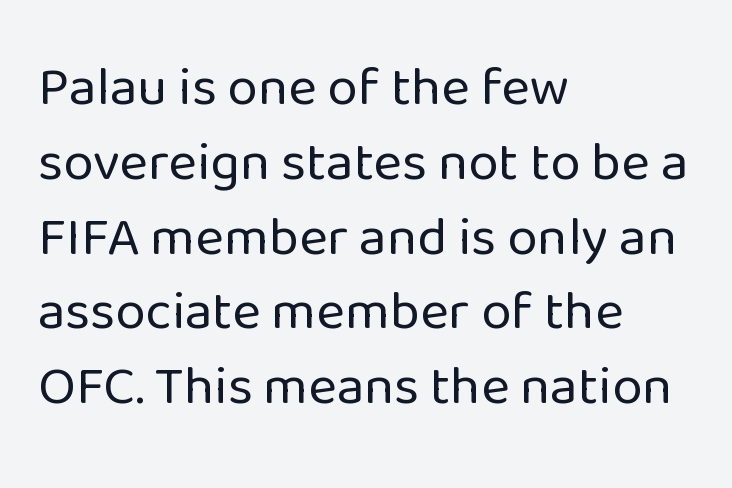
Each letter keeps its own natural width here, so spacing adapts to shape. Descender tails drop into unmarked territory. The paragraph shown leans on its left margin. On a weight scale, this lands at 450 or below.
